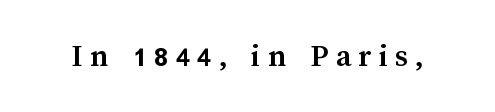
Q: Is the text bold? A: Yes.
Q: Is the text italic (slanted)? A: No, it is upright.
Q: Is the text underlined? A: No.
Q: Is the spacing between letters normal or unusually wide? A: Unusually wide.
Q: Width (condensed, normal, or wide)? A: Normal.
Q: Stroke contrast? A: Medium.
Q: x-height? A: Medium.
Q: Monospaced? A: No.
